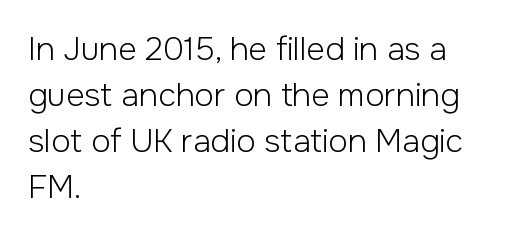
{"serif": "no", "italic": "no", "bold": "no", "weight": "light", "width": "normal", "stroke_contrast": "low", "x_height": "medium", "monospaced": "no", "underline": "no", "align": "left", "line_spacing": "normal", "line_spacing_ratio": 1.44, "letter_spacing": "normal", "letter_spacing_em": 0.0, "glyph_px": 32}
